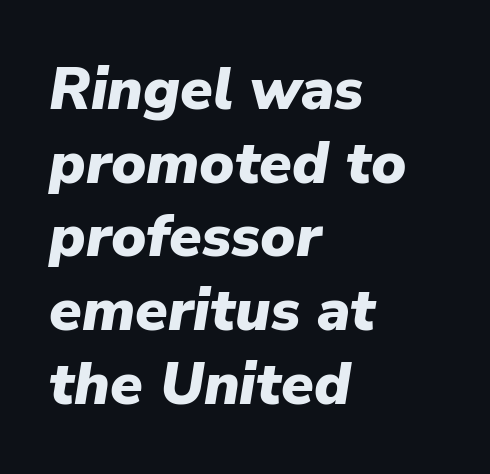
{"italic": "yes", "lean": "right", "slant_degrees": 9, "bold": "yes", "weight": "heavy", "width": "normal", "stroke_contrast": "low", "x_height": "medium", "monospaced": "no", "underline": "no", "align": "left", "line_spacing": "normal", "line_spacing_ratio": 1.25, "letter_spacing": "normal", "letter_spacing_em": 0.0, "glyph_px": 59}
